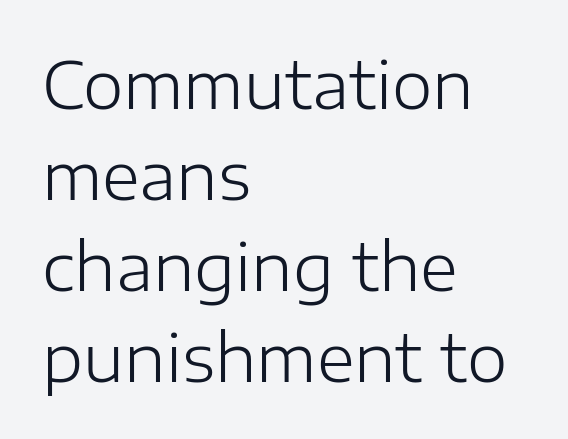
The image shows 65 px light sans-serif type, upright; set left-aligned, normal line spacing (1.4x), normal letter spacing, not underlined; low stroke contrast and a medium x-height.
